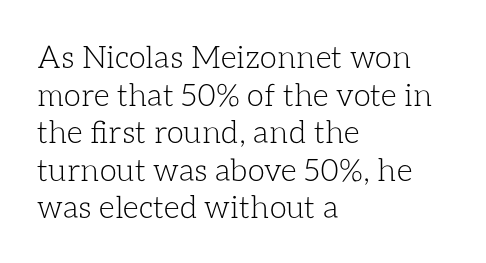
The image shows 31 px light type, upright; set left-aligned, line spacing 1.21x, normal letter spacing, not underlined; low stroke contrast and a medium x-height.
